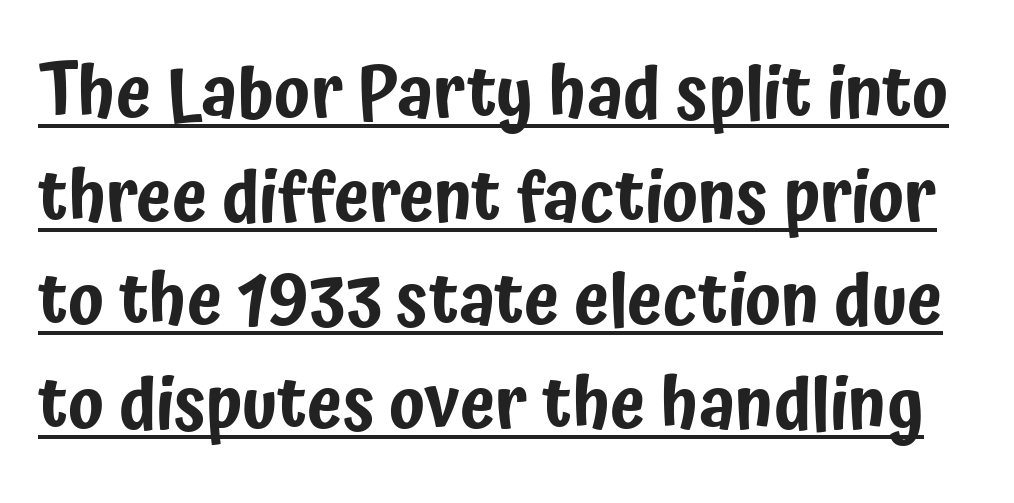
Q: Is the text italic (slanted)? A: No, it is upright.
Q: Is the typeface a serif or a sans-serif typeface? A: Sans-serif.
Q: Is the text underlined? A: Yes.
Q: Is the spacing between letters normal or unusually wide? A: Normal.
Q: Is the spacing between lines tight, normal or loose? A: Normal.
Q: Width (condensed, normal, or wide)? A: Condensed.
Q: Stroke contrast? A: Low.
Q: x-height? A: Medium.
Q: Monospaced? A: No.
